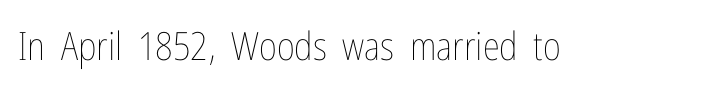
Q: Is the text bold? A: No.
Q: Is the text italic (slanted)? A: No, it is upright.
Q: Is the text underlined? A: No.
Q: Is the spacing between letters normal or unusually wide? A: Normal.
Q: Width (condensed, normal, or wide)? A: Condensed.
Q: Stroke contrast? A: Low.
Q: x-height? A: Medium.
Q: Monospaced? A: No.
